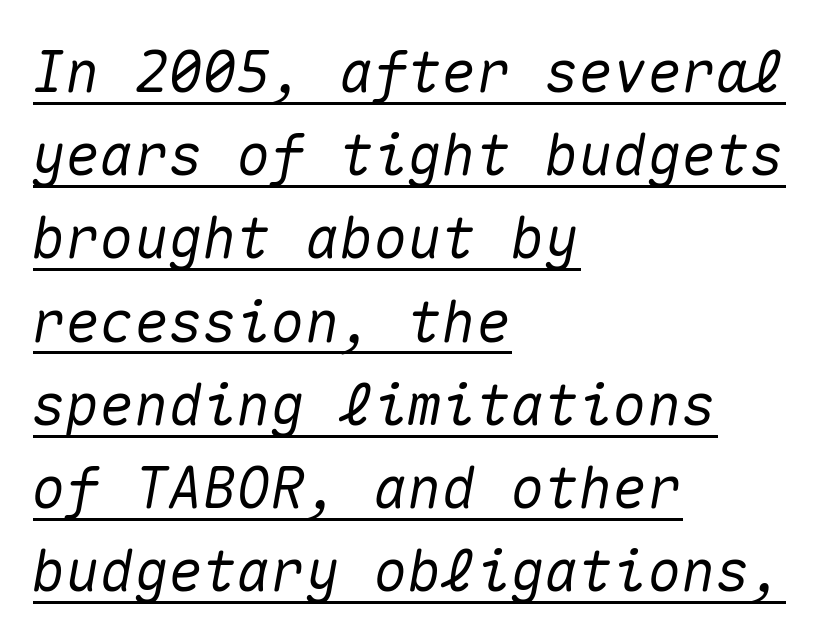
Honestly, the underline is the first thing you notice here. Think of a typewriter: that constant character pitch is what you see here. Quick note: italic. Horizontal bands of white between lines are of average thickness.
